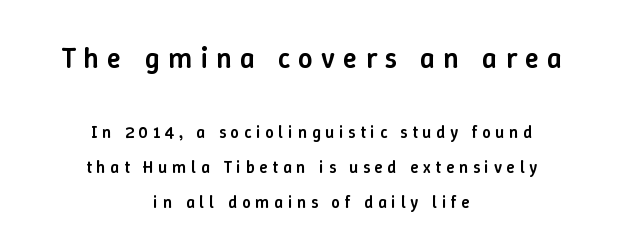
Compared with an ordinary text face, these strokes are moderately heavier — a semibold. A student would call this center alignment; a typographer would say set centered. Think of a printed novel: that variable character pitch is what you see here. Quick note: interline space is abundant.
